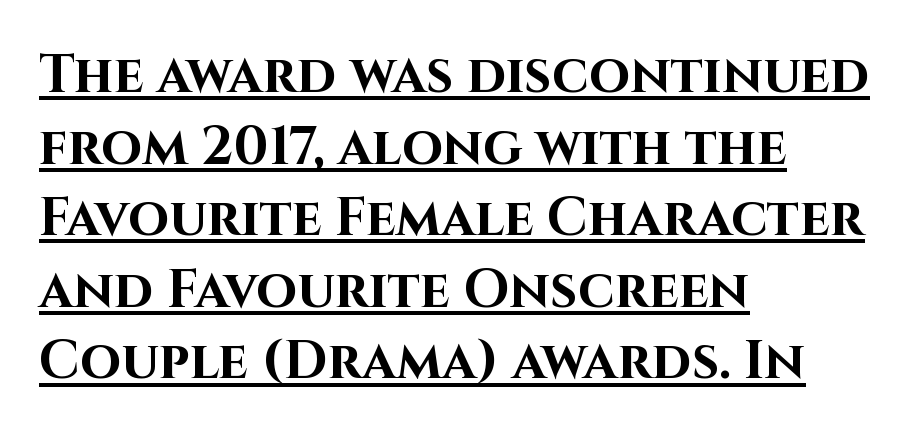
The letters advance in unequal steps, a hallmark of proportional type. Each line starts at the same left margin while the right side varies. Stroke terminals: plain, sans-serif. Regarding leading, the lines here are spaced in the standard way.
